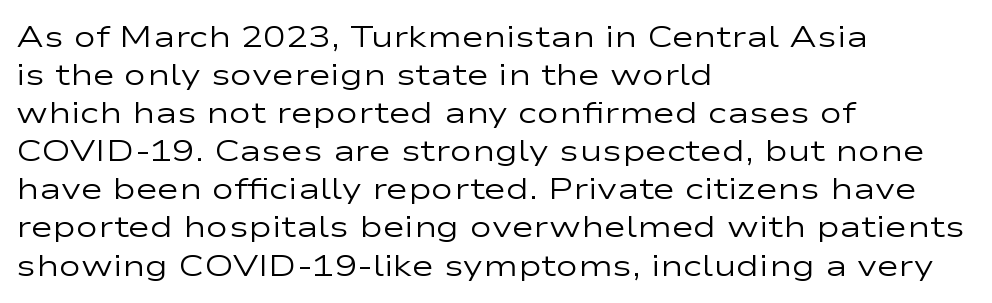
{"serif": "no", "italic": "no", "bold": "no", "weight": "regular", "width": "wide", "stroke_contrast": "low", "x_height": "medium", "monospaced": "no", "underline": "no", "align": "left", "line_spacing": "normal", "line_spacing_ratio": 1.27, "letter_spacing": "normal", "letter_spacing_em": 0.0, "glyph_px": 30}
